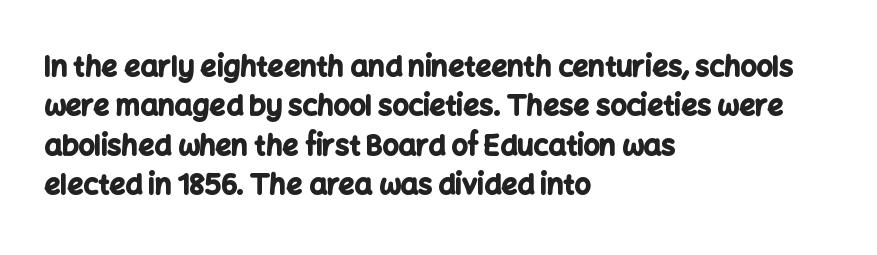
Q: Is the text bold? A: Yes.
Q: Is the text italic (slanted)? A: No, it is upright.
Q: Is the typeface a serif or a sans-serif typeface? A: Sans-serif.
Q: Is the text underlined? A: No.
Q: How is the paragraph aligned? A: Left-aligned.
Q: Is the spacing between letters normal or unusually wide? A: Normal.
Q: Is the spacing between lines tight, normal or loose? A: Normal.
Q: Width (condensed, normal, or wide)? A: Normal.
Q: Stroke contrast? A: Low.
Q: x-height? A: Medium.
Q: Monospaced? A: No.
